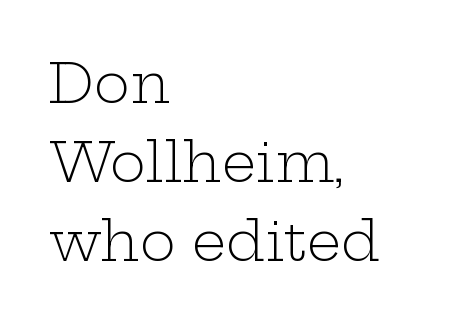
Just letters on the line, the space beneath them empty. The setting favours the left margin, as ordinary paragraphs usually do. To sum up the face: it has serifs. The letterforms sit shoulder to shoulder at normal distance. The passage shown stacks its lines at a standard gap.
